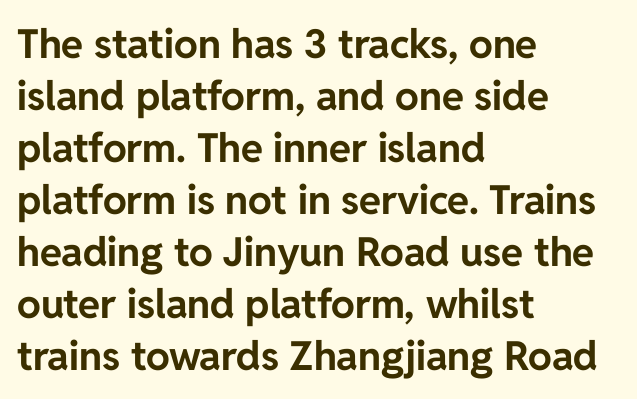
The specimen omits any rule beneath the text block's lines. Set as a true bold cut, around the 700 mark. Observe the absence of serifs on each vertical stroke in this sample. Character widths vary here, with narrow letters taking less room than wide ones. Every stem runs plumb, perpendicular to the baseline. Is there much room between lines? A standard amount, neither cramped nor airy.
